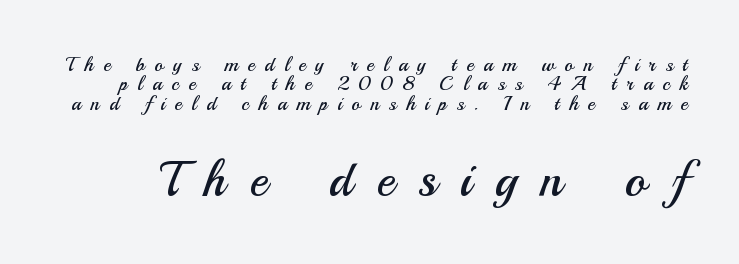
{"serif": "no", "bold": "no", "weight": "regular", "width": "normal", "stroke_contrast": "medium", "x_height": "small", "monospaced": "no", "underline": "no", "line_spacing": "tight", "line_spacing_ratio": 0.97, "letter_spacing": "wide", "letter_spacing_em": 0.49, "larger_block": "second", "size_ratio": 2.45, "glyph_px": 49}
